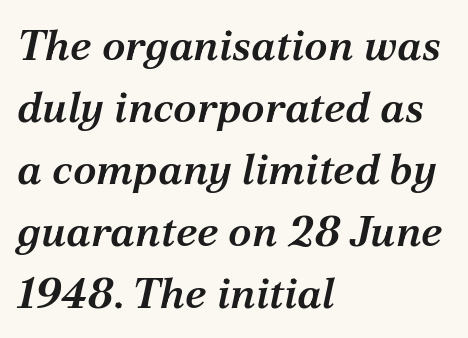
The typesetting leans somewhat heavy: a semibold. To sum up the face: it has serifs. In terms of letterspacing, this is plain default setting. The typesetter chose a ragged-right arrangement here. Leading matches the norm, producing a regular column. The passage shown leans; its letterforms are oblique.
